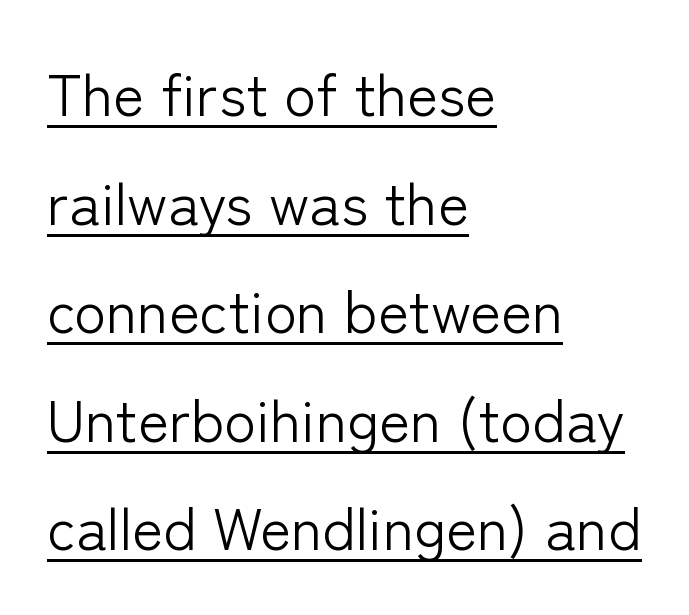
{"serif": "no", "italic": "no", "bold": "no", "weight": "light", "width": "normal", "stroke_contrast": "low", "x_height": "medium", "monospaced": "no", "underline": "yes", "align": "left", "line_spacing_ratio": 1.84, "letter_spacing": "normal", "letter_spacing_em": 0.0, "glyph_px": 59}
